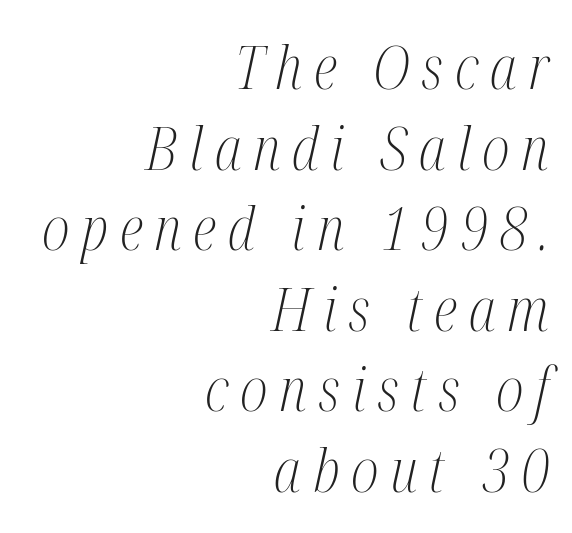
Right-aligned paragraph, ragged on the left. Posture: slanted. Weight class: somewhere from thin through regular. The space directly below the letters is spotless. The face used here is proportionally spaced, like ordinary book or web type.
